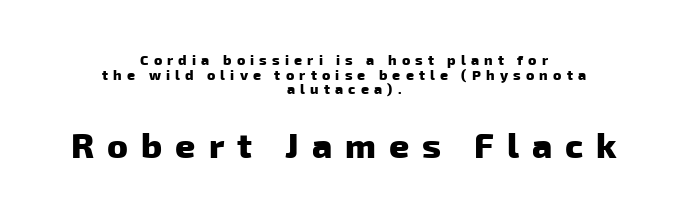
Q: Is the text bold? A: Yes.
Q: Is the typeface a serif or a sans-serif typeface? A: Sans-serif.
Q: Is the text underlined? A: No.
Q: How is the paragraph aligned? A: Centered.
Q: Is the spacing between letters normal or unusually wide? A: Unusually wide.
Q: Is the spacing between lines tight, normal or loose? A: Tight.
Q: Which block of text is set in a larger size, the first (top) or the second (bottom)? A: The second (bottom) one.
Q: Width (condensed, normal, or wide)? A: Normal.
Q: Stroke contrast? A: Low.
Q: x-height? A: Medium.
Q: Monospaced? A: No.
